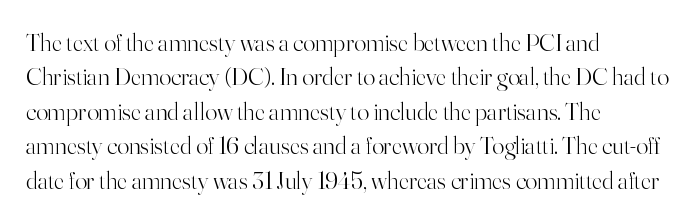
Spacing between characters is what you'd get straight out of the box. The passage shown is not underscored anywhere. The lines in this sample share a left origin and differ only in where they stop. The lines sit at an ordinary, default distance from one another. Is the type heavy? It reads as light-to-regular instead.
